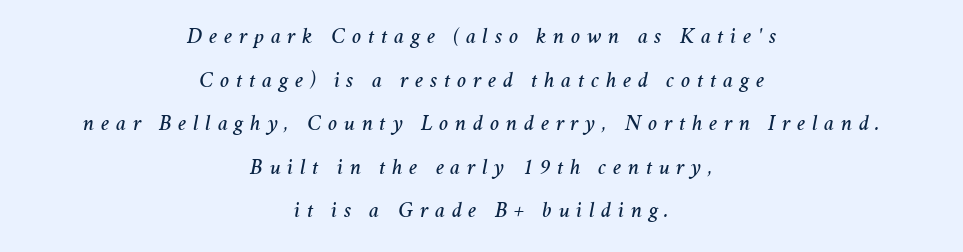
Honestly, the rows look like they've been pulled way apart. The type is letterspaced generously, with wide tracking. Which margin do the lines hug? Neither — every line sits in the middle. Unmarked baselines from the first word to the last.
